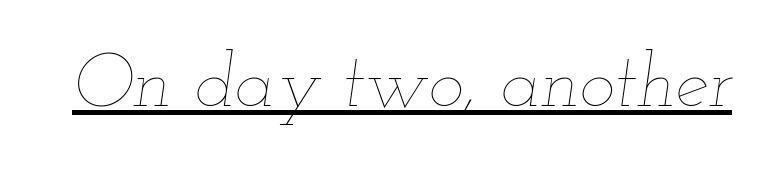
When letters slant like this, we call the style italic. Stem width sits at or under what a default text font uses. Here the designer chose a conventional face with non-uniform glyph widths. Students, observe the line beneath the letters — that is underlining. Look at the tracking — it's just the regular setting, nothing added.
